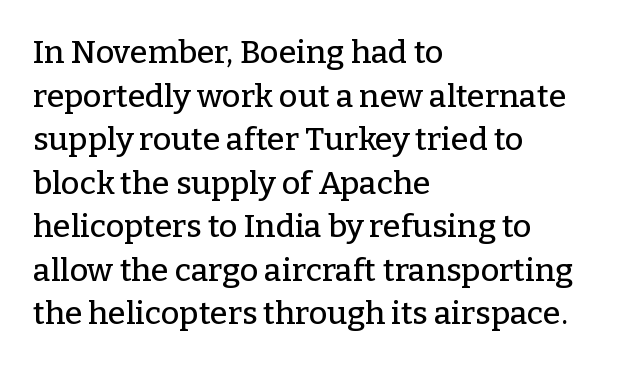
The image shows 32 px serif type, upright; set left-aligned, normal line spacing (1.36x), normal letter spacing, not underlined; low stroke contrast and a medium x-height.
